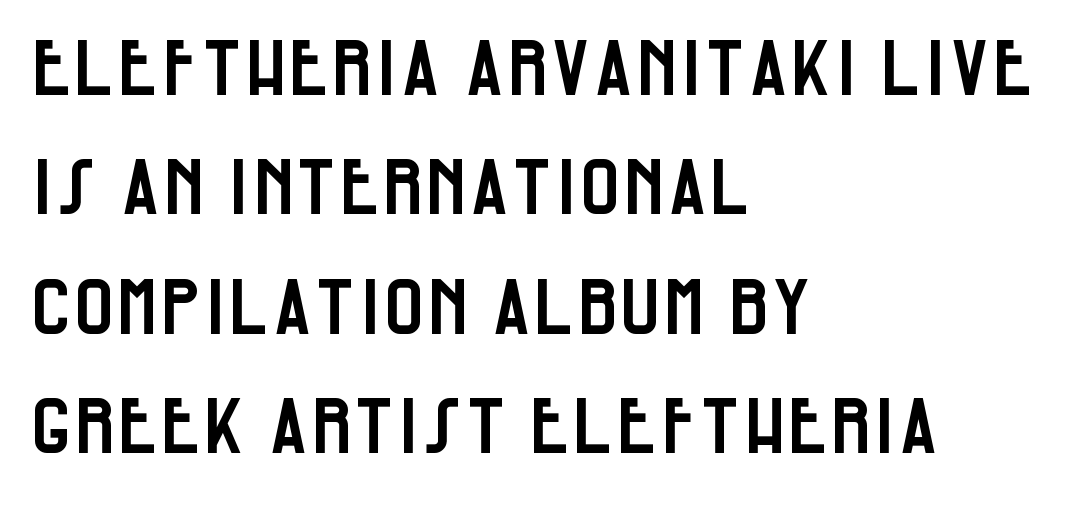
No italicization has been applied; the sample stays upright. If you measured baseline to baseline, you'd find a middling distance. Character widths vary here, with narrow letters taking less room than wide ones. Teacher's note: observe the even left margin — that is flush-left alignment.
